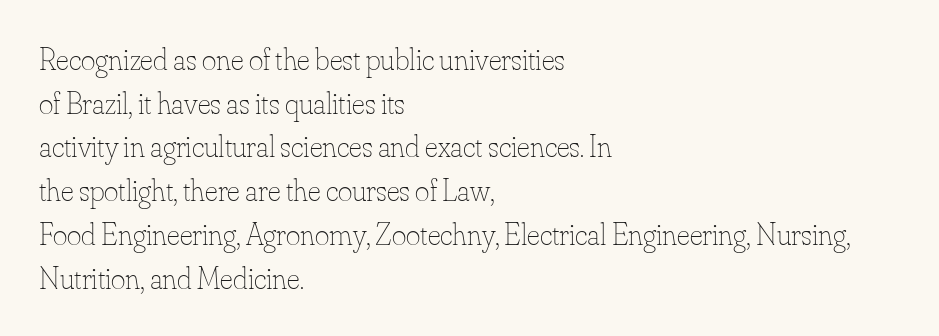
Q: Is the text bold? A: No.
Q: Is the text italic (slanted)? A: No, it is upright.
Q: Is the text underlined? A: No.
Q: How is the paragraph aligned? A: Left-aligned.
Q: Is the spacing between letters normal or unusually wide? A: Normal.
Q: Is the spacing between lines tight, normal or loose? A: Normal.
Q: Width (condensed, normal, or wide)? A: Normal.
Q: Stroke contrast? A: Low.
Q: x-height? A: Small.
Q: Monospaced? A: No.
